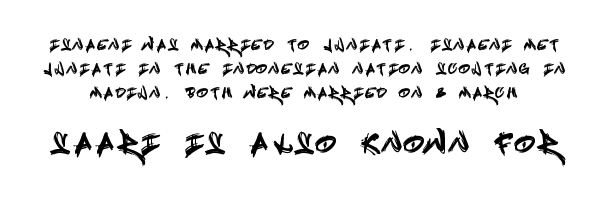
Q: Is the text italic (slanted)? A: Yes.
Q: Is the text underlined? A: No.
Q: Is the spacing between letters normal or unusually wide? A: Unusually wide.
Q: Which block of text is set in a larger size, the first (top) or the second (bottom)? A: The second (bottom) one.
